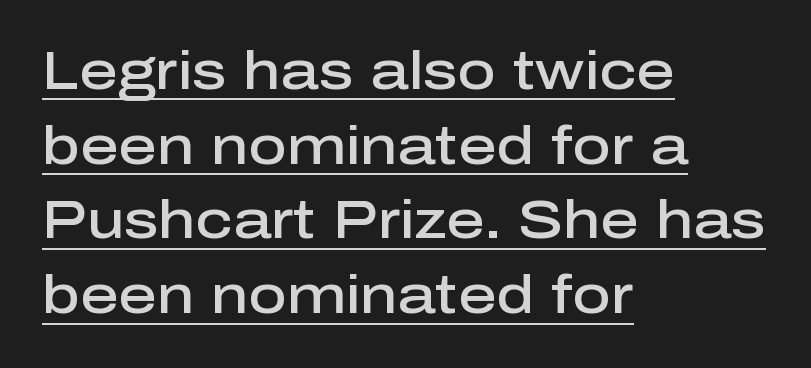
One-word summary of the alignment: left. You could call the tracking neutral — neither tight nor loose. Moderately thickened strokes mark this as semibold type. The face used here appears with an underline applied. The letters advance in unequal steps, a hallmark of proportional type. Italic? Not at all — the glyphs are vertical.
